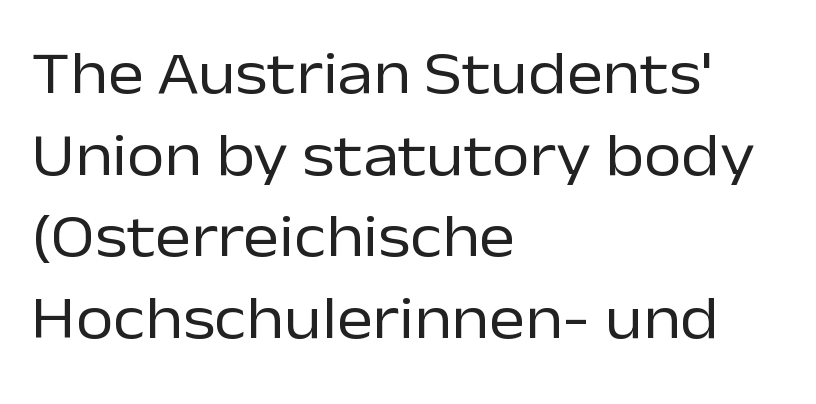
{"serif": "no", "italic": "no", "bold": "no", "weight": "regular", "width": "normal", "stroke_contrast": "low", "x_height": "medium", "monospaced": "no", "underline": "no", "align": "left", "line_spacing": "normal", "line_spacing_ratio": 1.34, "letter_spacing": "normal", "letter_spacing_em": 0.0, "glyph_px": 61}
